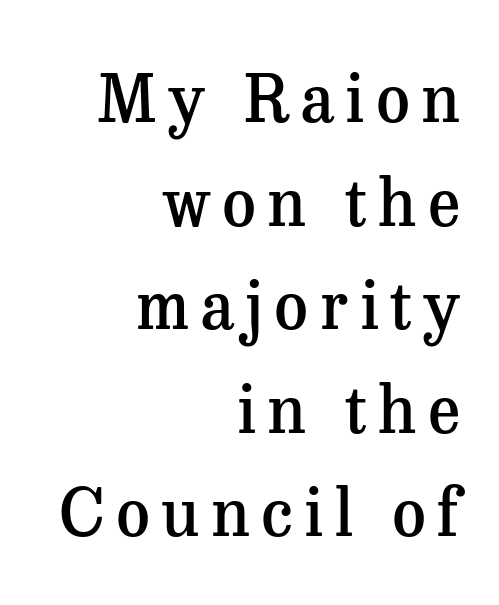
Q: Is the text bold? A: Semi-bold.
Q: Is the text italic (slanted)? A: No, it is upright.
Q: Is the typeface a serif or a sans-serif typeface? A: Serif.
Q: Is the text underlined? A: No.
Q: How is the paragraph aligned? A: Right-aligned.
Q: Is the spacing between lines tight, normal or loose? A: Normal.
Q: Width (condensed, normal, or wide)? A: Normal.
Q: Stroke contrast? A: Medium.
Q: x-height? A: Medium.
Q: Monospaced? A: No.
